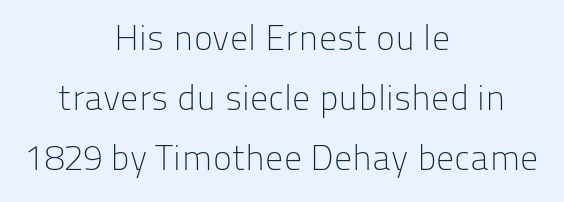
The image shows 36 px light sans-serif type, upright; set centered, normal line spacing (1.66x), normal letter spacing, not underlined; low stroke contrast and a medium x-height.
